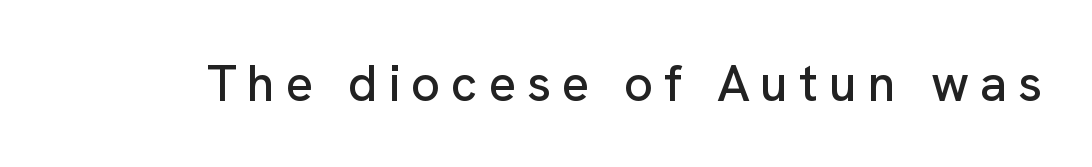
In terms of letterform style, serifs are entirely absent. A typesetter would call this heavily tracked-out type. Nobody drew a line under any word here. This sample has the flowing, uneven cadence of proportional lettering. This is roman type, the default non-slanted kind.
